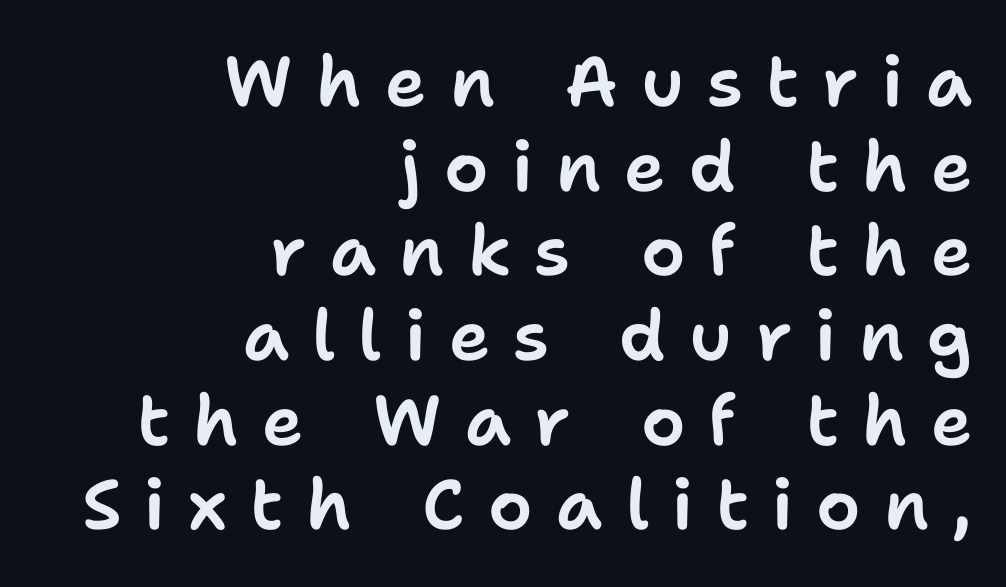
Horizontally, the lines are justified to the trailing edge only. This is roman type, the default non-slanted kind. Display-style spreading of the glyphs; the letterfit is very open. Here the designer chose a conventional face with non-uniform glyph widths. The strip under each line holds only bare page.
